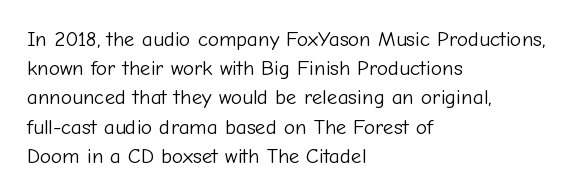
Q: Is the text bold? A: No.
Q: Is the text italic (slanted)? A: No, it is upright.
Q: Is the text underlined? A: No.
Q: How is the paragraph aligned? A: Left-aligned.
Q: Is the spacing between letters normal or unusually wide? A: Normal.
Q: Is the spacing between lines tight, normal or loose? A: Normal.
